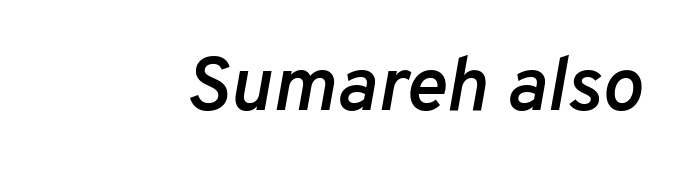
Glyph-to-glyph distance matches everyday printed text. Designer's note — italics engaged. This sample has the flowing, uneven cadence of proportional lettering. Letters rest on an invisible, unmarked baseline. The typesetting leans somewhat heavy: a semibold.
